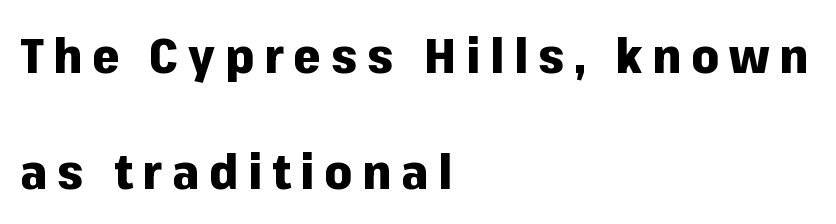
{"serif": "no", "italic": "no", "bold": "yes", "weight": "heavy", "width": "normal", "stroke_contrast": "low", "x_height": "medium", "monospaced": "no", "underline": "no", "align": "left", "line_spacing": "loose", "line_spacing_ratio": 2.36, "letter_spacing": "wide", "letter_spacing_em": 0.2, "glyph_px": 49}
